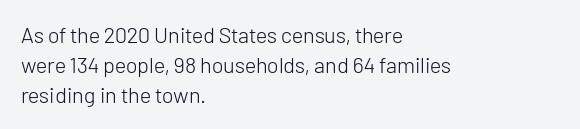
Q: Is the text bold? A: No.
Q: Is the text italic (slanted)? A: No, it is upright.
Q: Is the text underlined? A: No.
Q: How is the paragraph aligned? A: Left-aligned.
Q: Is the spacing between letters normal or unusually wide? A: Normal.
Q: Is the spacing between lines tight, normal or loose? A: Normal.
